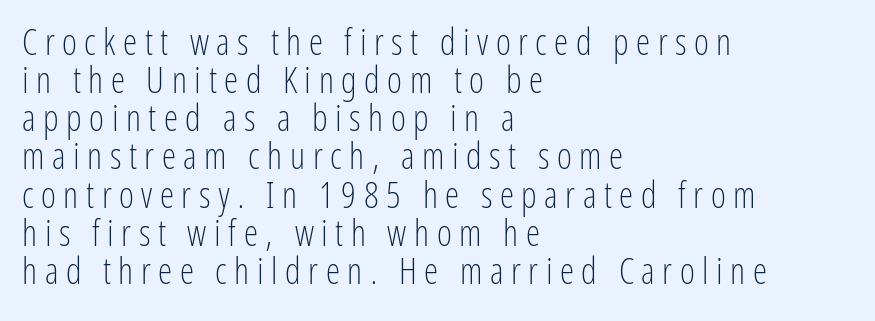
The image shows 36 px light, condensed sans-serif type, upright; set left-aligned, tight line spacing (1.06x), unusually wide letter spacing (+0.21 em), not underlined; low stroke contrast and a medium x-height.
